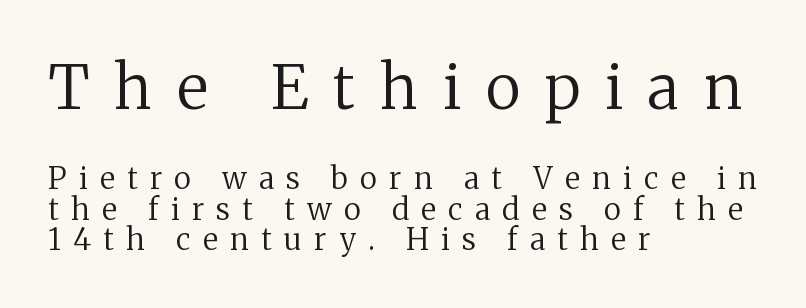
Line spacing here is tight. Here the glyphs are tracked loosely, breaking word shapes into spaced letters. If you drew a line through each stem, it would be perfectly vertical. Every row of glyphs begins at an identical x-position on the left. This rendering employs a face with finishing strokes, i.e., a serif.
